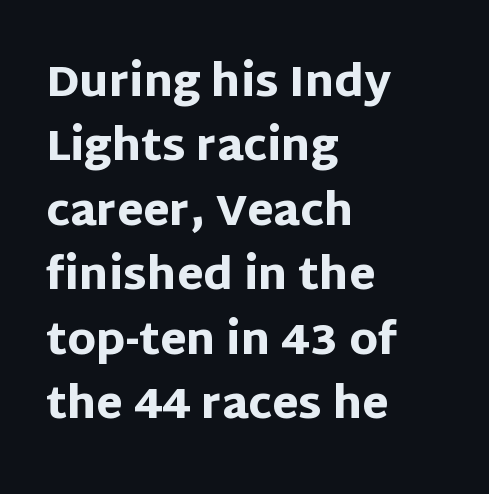
This sample has the flowing, uneven cadence of proportional lettering. The font family rendered here belongs to the sans-serif group. Leading matches the norm, producing a regular column. The ragged edge is on the right, which tells us the setting is flush left. The glyphs are unaccompanied by any horizontal stroke below them.
